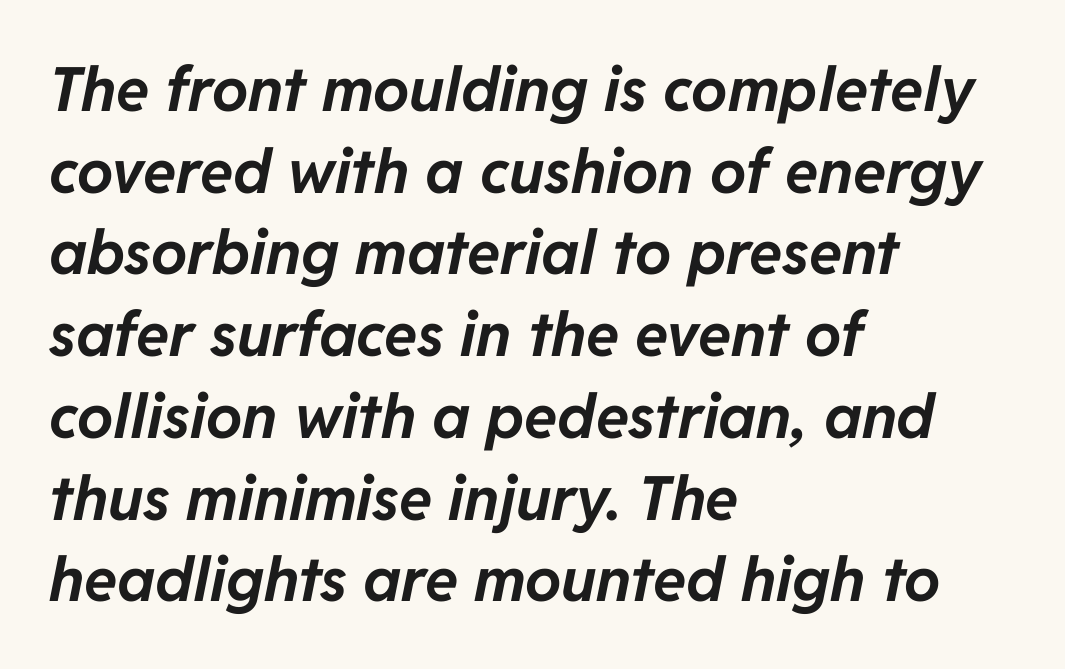
The lines in this sample share a left origin and differ only in where they stop. A typesetter would call this proportional, since set widths differ per character. Descenders hang freely into open space. Italic? Definitely — the glyphs are oblique.
